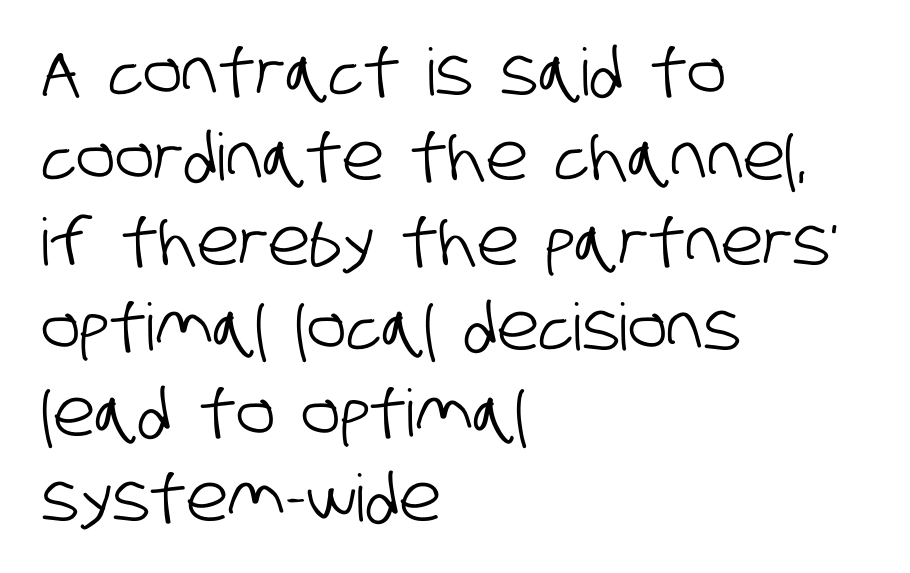
{"serif": "no", "width": "condensed", "stroke_contrast": "low", "x_height": "large", "monospaced": "no", "underline": "no", "align": "left", "line_spacing": "normal", "line_spacing_ratio": 1.31, "letter_spacing": "normal", "letter_spacing_em": 0.0, "glyph_px": 65}
